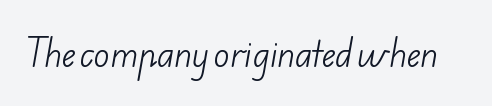
Q: Is the text bold? A: No.
Q: Is the typeface a serif or a sans-serif typeface? A: Sans-serif.
Q: Is the text underlined? A: No.
Q: Is the spacing between letters normal or unusually wide? A: Normal.
Q: Width (condensed, normal, or wide)? A: Normal.
Q: Stroke contrast? A: Low.
Q: x-height? A: Small.
Q: Monospaced? A: No.
